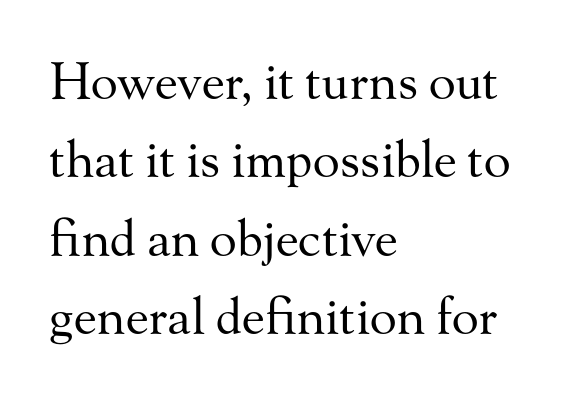
Q: Is the text bold? A: No.
Q: Is the text italic (slanted)? A: No, it is upright.
Q: Is the typeface a serif or a sans-serif typeface? A: Serif.
Q: Is the text underlined? A: No.
Q: How is the paragraph aligned? A: Left-aligned.
Q: Is the spacing between letters normal or unusually wide? A: Normal.
Q: Is the spacing between lines tight, normal or loose? A: Normal.
Q: Width (condensed, normal, or wide)? A: Normal.
Q: Stroke contrast? A: Medium.
Q: x-height? A: Small.
Q: Monospaced? A: No.
